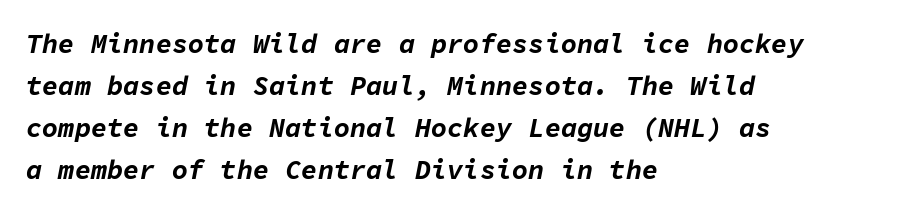
The image shows 27 px bold type, italic (leaning right); set left-aligned, normal line spacing (1.55x), normal letter spacing, not underlined.
